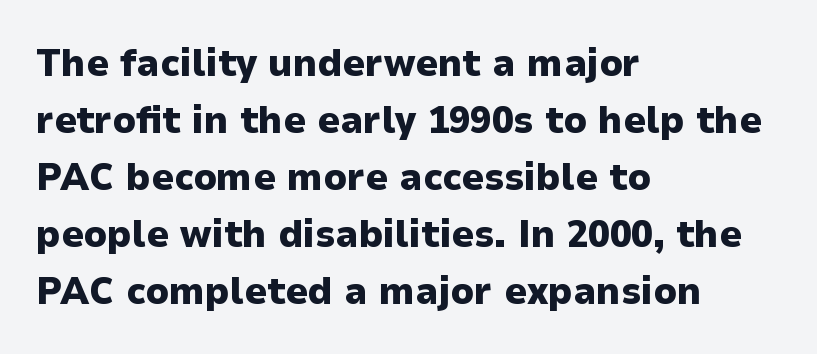
{"serif": "no", "italic": "no", "bold": "yes", "weight": "heavy", "width": "normal", "stroke_contrast": "low", "x_height": "medium", "monospaced": "no", "underline": "no", "align": "left", "line_spacing": "normal", "line_spacing_ratio": 1.46, "letter_spacing": "normal", "letter_spacing_em": 0.0, "glyph_px": 39}
